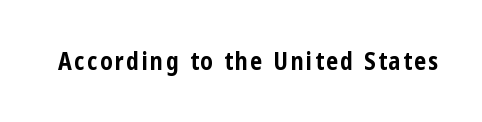
Q: Is the text bold? A: Yes.
Q: Is the text italic (slanted)? A: No, it is upright.
Q: Is the text underlined? A: No.
